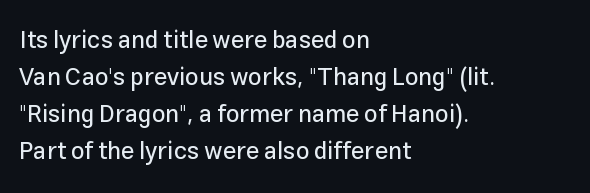
This is roman type, the default non-slanted kind. The lines in this sample share a left origin and differ only in where they stop. Glance below the letters and you will spot only blank space. The line-height multiplier appears to be the usual default. No extra tracking has been applied to these lines.
